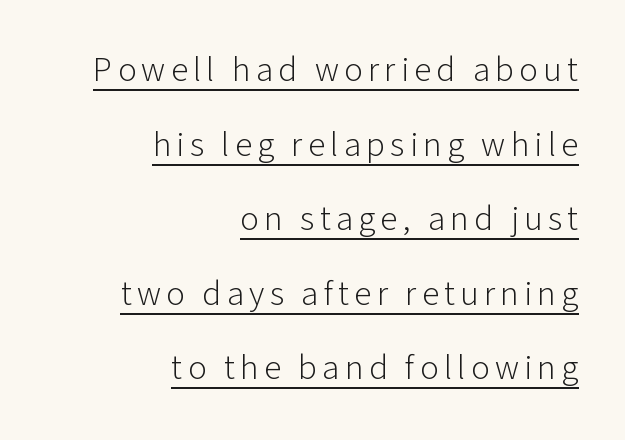
The image shows 35 px light sans-serif type, upright; set right-aligned, loose line spacing (2.13x), underlined; low stroke contrast and a medium x-height.
